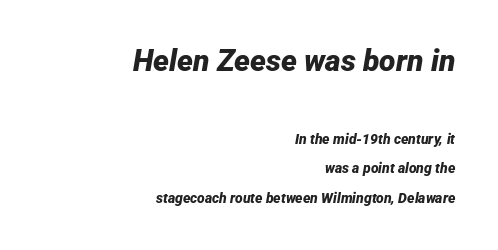
{"italic": "yes", "lean": "right", "slant_degrees": 12, "bold": "yes", "weight": "bold", "width": "normal", "stroke_contrast": "low", "x_height": "medium", "monospaced": "no", "underline": "no", "align": "right", "line_spacing": "loose", "line_spacing_ratio": 2.12, "letter_spacing": "normal", "letter_spacing_em": 0.0, "larger_block": "first", "size_ratio": 2.14, "glyph_px": 30}
